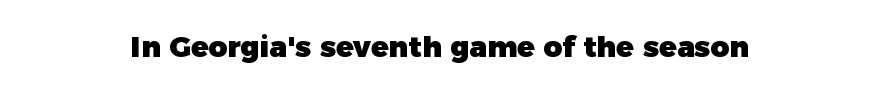
The image shows 29 px heavy sans-serif type, upright; set normal letter spacing, not underlined; low stroke contrast and a medium x-height.
